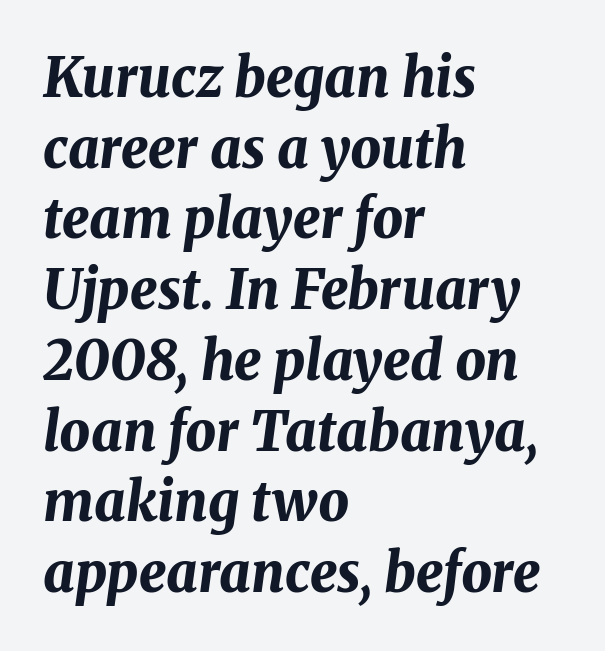
{"italic": "yes", "lean": "right", "slant_degrees": 8, "bold": "yes", "weight": "bold", "width": "normal", "stroke_contrast": "medium", "x_height": "medium", "monospaced": "no", "underline": "no", "align": "left", "line_spacing": "normal", "line_spacing_ratio": 1.31, "letter_spacing": "normal", "letter_spacing_em": 0.0, "glyph_px": 54}
